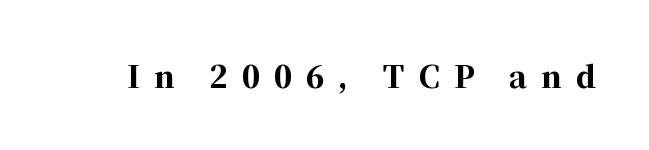
The image shows 30 px bold serif type, upright; set unusually wide letter spacing (+0.46 em), not underlined; high stroke contrast and a medium x-height.
